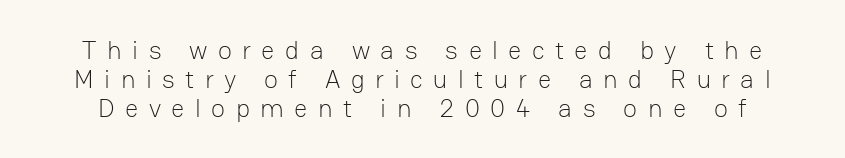
The image shows 26 px text type, upright; set tight line spacing (1.11x), unusually wide letter spacing (+0.4 em), not underlined.
